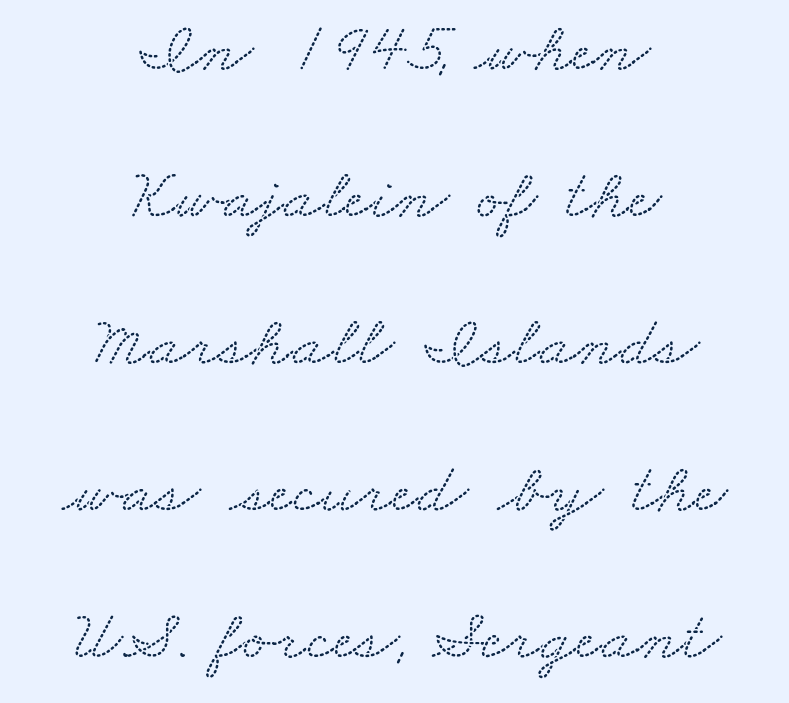
{"serif": "yes", "width": "wide", "stroke_contrast": "low", "x_height": "small", "monospaced": "no", "underline": "no", "align": "center", "line_spacing": "loose", "line_spacing_ratio": 2.04, "letter_spacing": "normal", "letter_spacing_em": 0.0, "glyph_px": 72}
